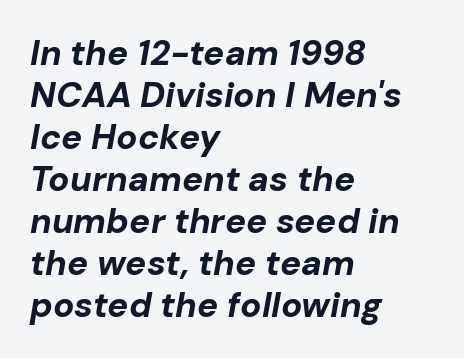
Style check: oblique. Underline: absent. The lines are quadded left. Think of a printed novel: that variable character pitch is what you see here. Students, this is bold: see how much ink each stroke carries.
